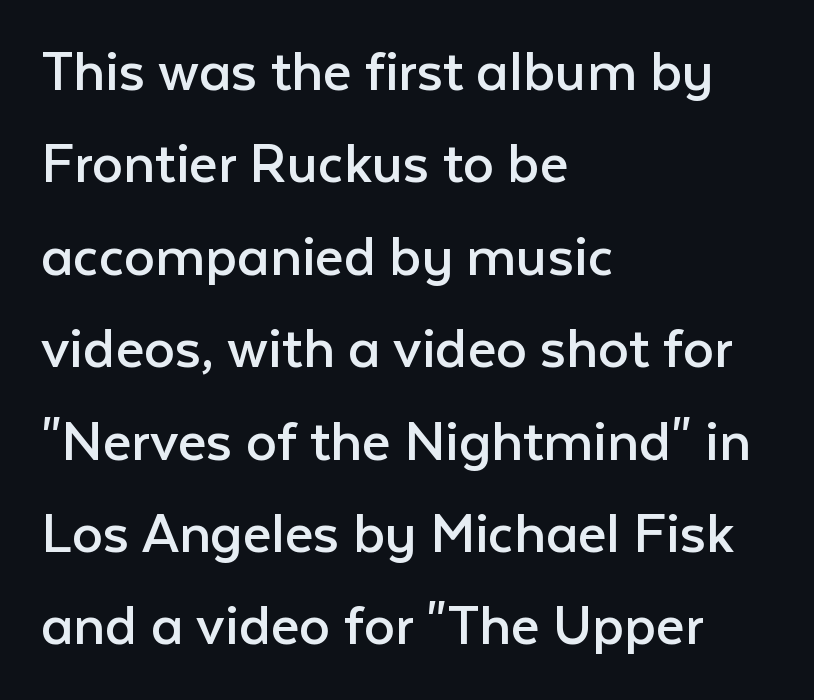
Each letter's strokes conclude bluntly, with no projecting serifs. The ragged edge is on the right, which tells us the setting is flush left. Look at the tracking — it's just the regular setting, nothing added. Does the lettering tilt? It doesn't — this is upright. Line spacing here is normal.
